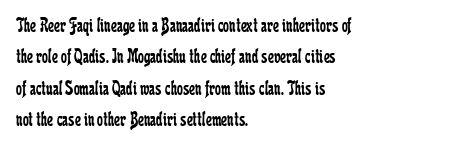
Q: Is the text bold? A: No.
Q: Is the text italic (slanted)? A: No, it is upright.
Q: Is the text underlined? A: No.
Q: How is the paragraph aligned? A: Left-aligned.
Q: Is the spacing between letters normal or unusually wide? A: Normal.
Q: Is the spacing between lines tight, normal or loose? A: Normal.
